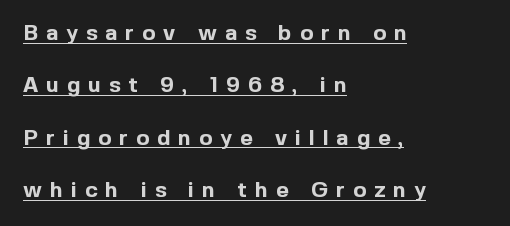
{"italic": "no", "bold": "yes", "underline": "yes", "align": "left", "line_spacing": "loose", "line_spacing_ratio": 2.38, "letter_spacing": "wide", "letter_spacing_em": 0.36, "glyph_px": 22}
